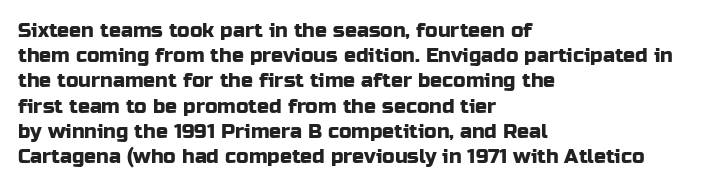
The image shows 20 px text type, upright; set left-aligned, normal line spacing (1.26x), normal letter spacing, not underlined.
